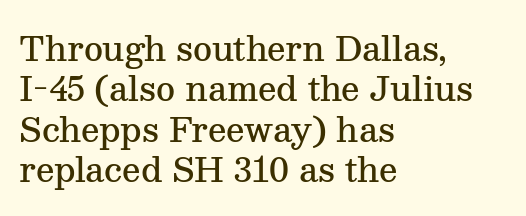
Q: Is the text bold? A: Semi-bold.
Q: Is the text italic (slanted)? A: No, it is upright.
Q: Is the typeface a serif or a sans-serif typeface? A: Serif.
Q: Is the text underlined? A: No.
Q: How is the paragraph aligned? A: Left-aligned.
Q: Is the spacing between letters normal or unusually wide? A: Normal.
Q: Width (condensed, normal, or wide)? A: Normal.
Q: Stroke contrast? A: Medium.
Q: x-height? A: Medium.
Q: Monospaced? A: No.
